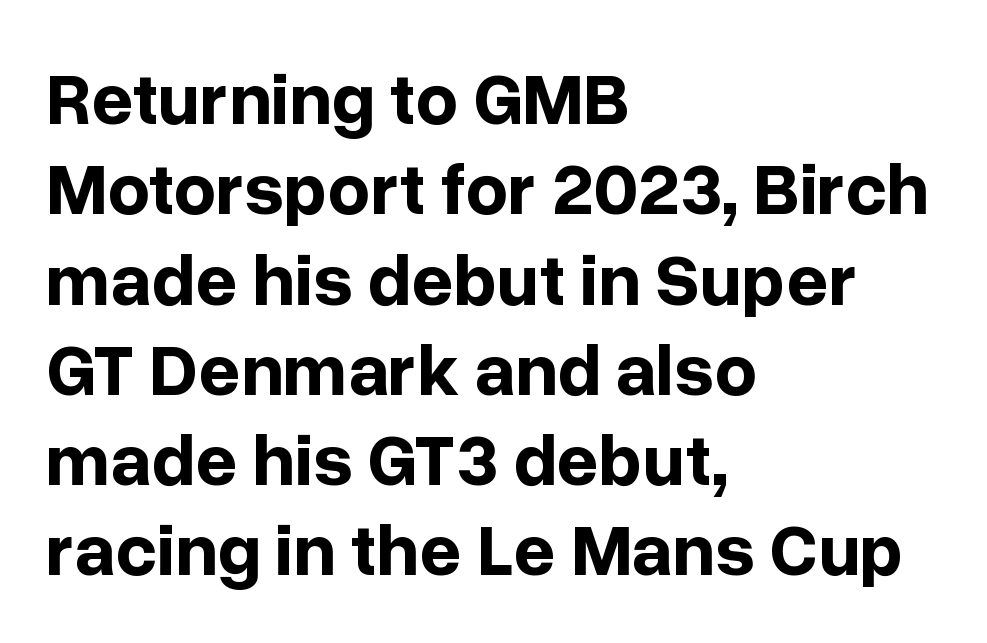
Q: Is the text bold? A: Yes.
Q: Is the text italic (slanted)? A: No, it is upright.
Q: Is the typeface a serif or a sans-serif typeface? A: Sans-serif.
Q: Is the text underlined? A: No.
Q: How is the paragraph aligned? A: Left-aligned.
Q: Is the spacing between letters normal or unusually wide? A: Normal.
Q: Width (condensed, normal, or wide)? A: Normal.
Q: Stroke contrast? A: Low.
Q: x-height? A: Medium.
Q: Monospaced? A: No.
